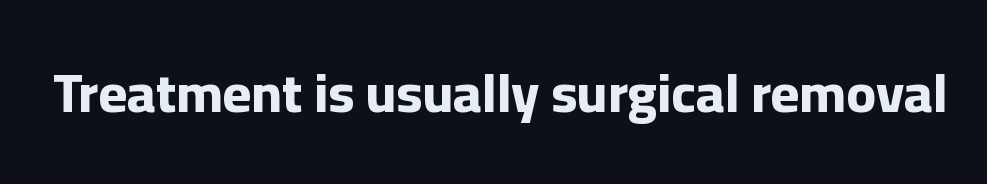
{"serif": "no", "italic": "no", "bold": "yes", "weight": "bold", "width": "normal", "stroke_contrast": "low", "x_height": "medium", "monospaced": "no", "underline": "no", "letter_spacing": "normal", "letter_spacing_em": 0.0, "glyph_px": 55}
